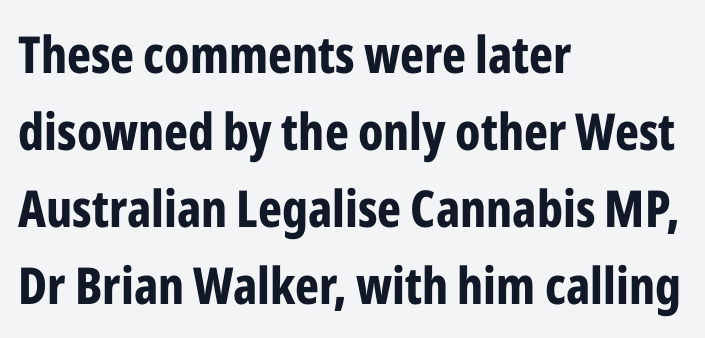
{"serif": "no", "italic": "no", "bold": "yes", "weight": "bold", "width": "condensed", "stroke_contrast": "low", "x_height": "medium", "monospaced": "no", "underline": "no", "align": "left", "line_spacing": "normal", "line_spacing_ratio": 1.51, "letter_spacing": "normal", "letter_spacing_em": 0.0, "glyph_px": 51}
